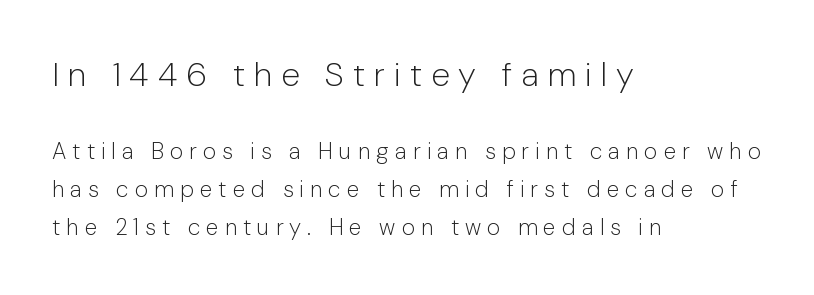
The glyphs in this specimen are sans serif. Reading top to bottom, the characters get smaller at the block break. Weight class: somewhere from thin through regular. These lines sit exactly where default settings would place them. When letters stand straight like this, we call the style roman or upright.
